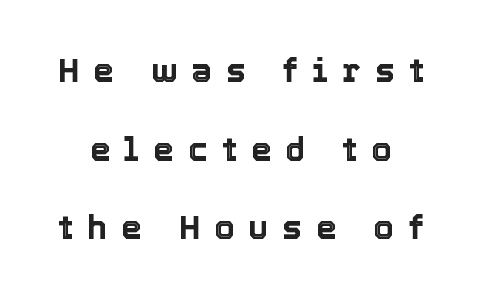
Q: Is the text italic (slanted)? A: No, it is upright.
Q: Is the text underlined? A: No.
Q: Is the spacing between letters normal or unusually wide? A: Unusually wide.
Q: Is the spacing between lines tight, normal or loose? A: Loose.
Q: Width (condensed, normal, or wide)? A: Normal.
Q: x-height? A: Medium.
Q: Monospaced? A: No.
